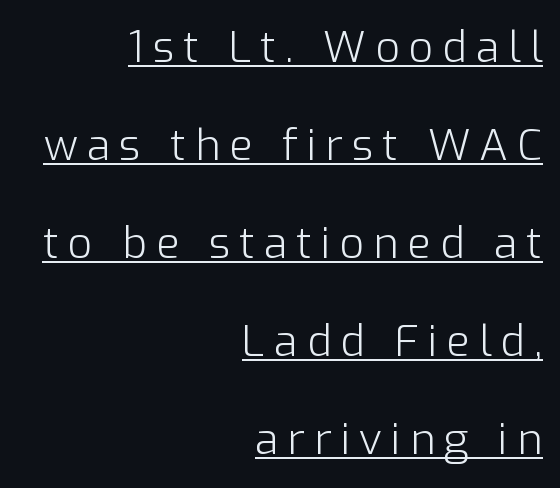
Q: Is the text bold? A: No.
Q: Is the text italic (slanted)? A: No, it is upright.
Q: Is the typeface a serif or a sans-serif typeface? A: Sans-serif.
Q: Is the text underlined? A: Yes.
Q: How is the paragraph aligned? A: Right-aligned.
Q: Is the spacing between letters normal or unusually wide? A: Unusually wide.
Q: Is the spacing between lines tight, normal or loose? A: Loose.
Q: Width (condensed, normal, or wide)? A: Normal.
Q: Stroke contrast? A: Low.
Q: x-height? A: Medium.
Q: Monospaced? A: No.
